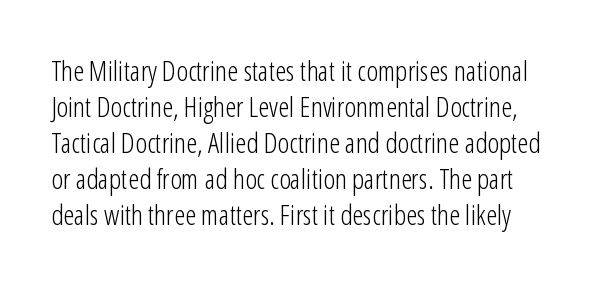
The letters look calm and open, with moderate or lighter stems. Tracking value appears to be zero — textbook default spacing. Whoever set this chose a conventional vertical rhythm. The face used here is proportionally spaced, like ordinary book or web type. Vertical strokes here are truly vertical. Nobody drew a line under any word here.
